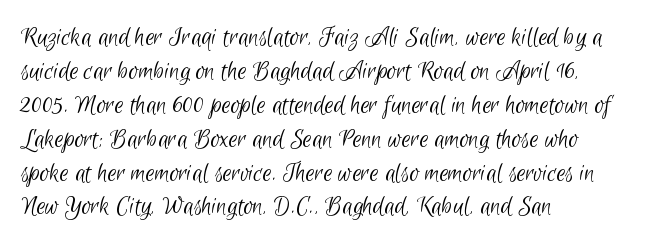
The image shows 28 px light, condensed sans-serif type; set left-aligned, line spacing 1.21x, normal letter spacing, not underlined; low stroke contrast and a small x-height.
